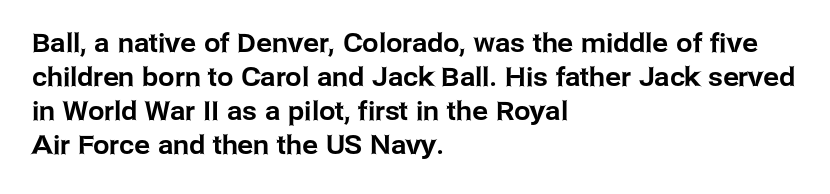
The passage is arranged the way most books set body copy — flush left. This is roman type, the default non-slanted kind. The rows are spaced the way most documents space them. The letterforms sit shoulder to shoulder at normal distance. Honestly, there is no underline to notice here at all.
